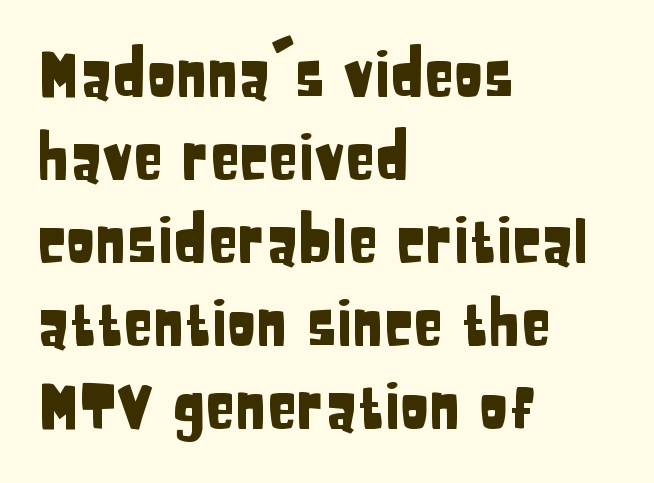
Q: Is the text italic (slanted)? A: No, it is upright.
Q: Is the typeface a serif or a sans-serif typeface? A: Sans-serif.
Q: Is the text underlined? A: No.
Q: How is the paragraph aligned? A: Left-aligned.
Q: Is the spacing between letters normal or unusually wide? A: Normal.
Q: Is the spacing between lines tight, normal or loose? A: Normal.
Q: Width (condensed, normal, or wide)? A: Condensed.
Q: Stroke contrast? A: Low.
Q: x-height? A: Large.
Q: Monospaced? A: No.
